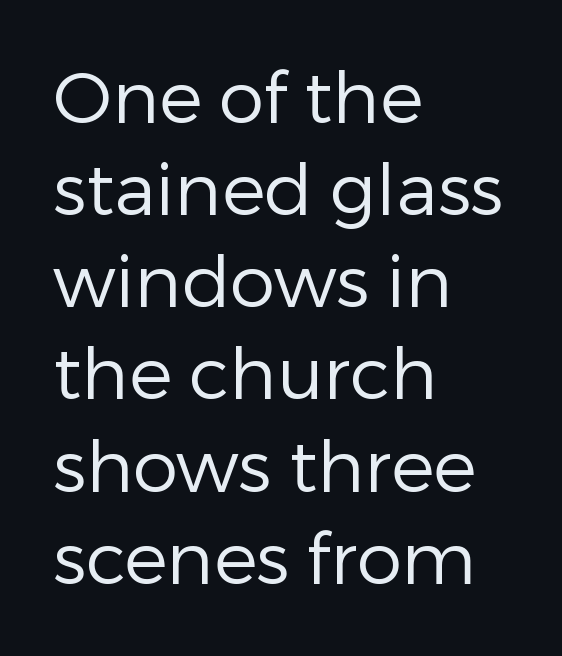
The typesetting does not lean heavy: it is not bold. Normally led — the rows are evenly, conventionally spaced. You could not count columns in this text — the font is proportionally spaced. Letter spacing: default. All the whitespace from short lines collects on the right. The face used here is a sans, in the tradition of grotesques and geometrics.
